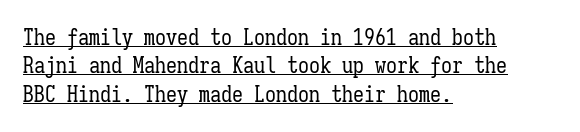
Q: Is the text bold? A: No.
Q: Is the text italic (slanted)? A: No, it is upright.
Q: Is the text underlined? A: Yes.
Q: How is the paragraph aligned? A: Left-aligned.
Q: Is the spacing between letters normal or unusually wide? A: Normal.
Q: Is the spacing between lines tight, normal or loose? A: Normal.
